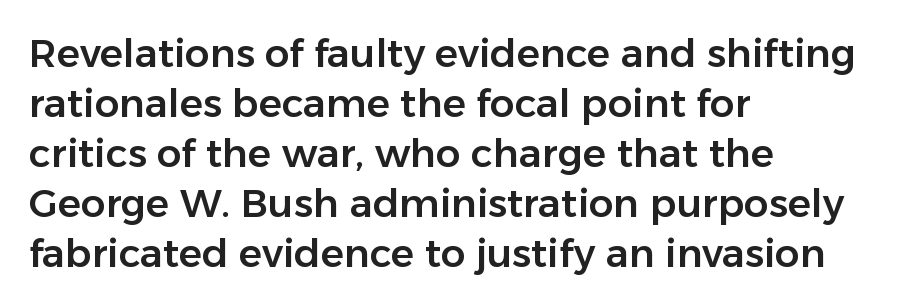
Q: Is the text italic (slanted)? A: No, it is upright.
Q: Is the typeface a serif or a sans-serif typeface? A: Sans-serif.
Q: Is the text underlined? A: No.
Q: How is the paragraph aligned? A: Left-aligned.
Q: Is the spacing between letters normal or unusually wide? A: Normal.
Q: Is the spacing between lines tight, normal or loose? A: Normal.
Q: Width (condensed, normal, or wide)? A: Normal.
Q: Stroke contrast? A: Low.
Q: x-height? A: Medium.
Q: Monospaced? A: No.
